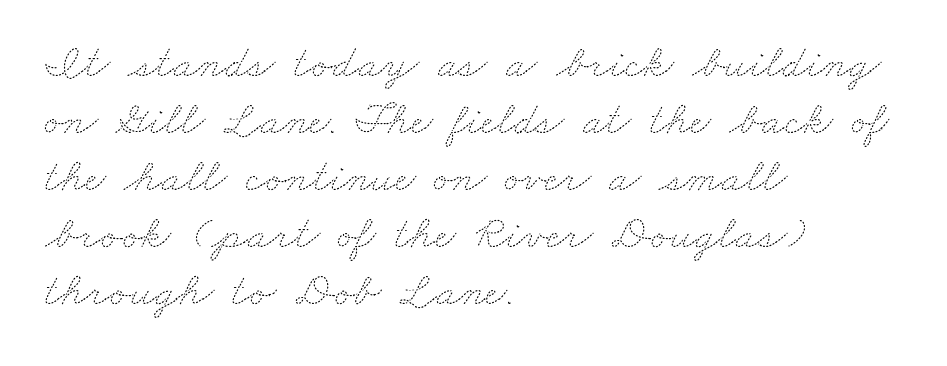
Q: Is the text bold? A: No.
Q: Is the text underlined? A: No.
Q: How is the paragraph aligned? A: Left-aligned.
Q: Is the spacing between letters normal or unusually wide? A: Normal.
Q: Width (condensed, normal, or wide)? A: Wide.
Q: Stroke contrast? A: Medium.
Q: x-height? A: Small.
Q: Monospaced? A: No.
